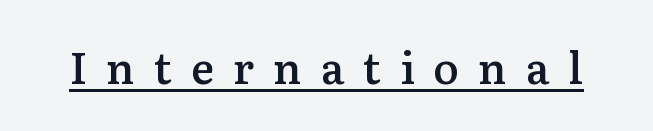
The image shows 43 px semibold serif type, upright; set unusually wide letter spacing (+0.44 em), underlined; medium stroke contrast and a medium x-height.
